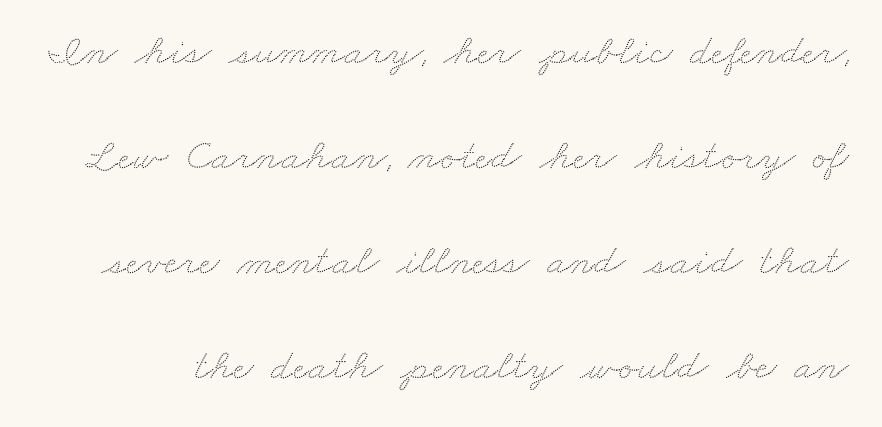
Q: Is the text underlined? A: No.
Q: Is the spacing between letters normal or unusually wide? A: Normal.
Q: Is the spacing between lines tight, normal or loose? A: Loose.
Q: Width (condensed, normal, or wide)? A: Wide.
Q: Stroke contrast? A: Low.
Q: x-height? A: Small.
Q: Monospaced? A: No.
